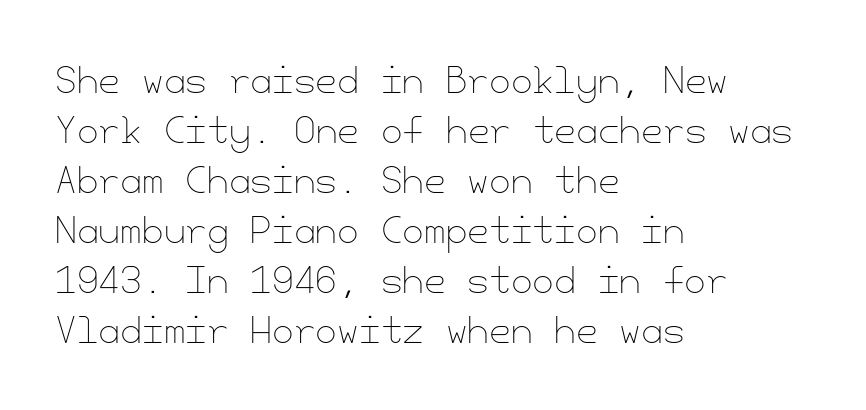
The image shows 35 px thin type, upright; set left-aligned, normal line spacing (1.43x), normal letter spacing, not underlined; low stroke contrast and a small x-height.
